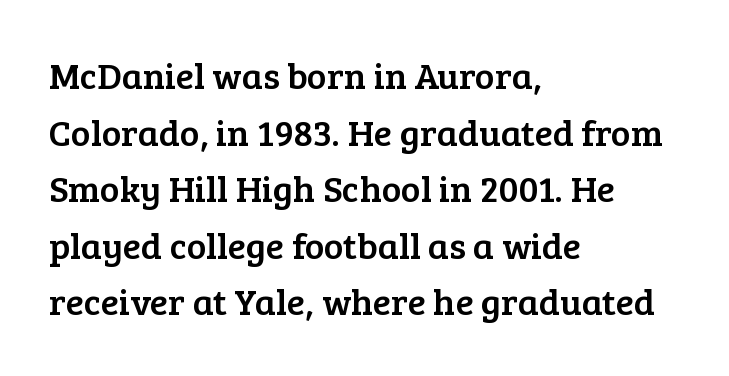
{"serif": "yes", "italic": "no", "width": "normal", "stroke_contrast": "low", "x_height": "medium", "monospaced": "no", "underline": "no", "align": "left", "line_spacing": "normal", "line_spacing_ratio": 1.53, "letter_spacing": "normal", "letter_spacing_em": 0.0, "glyph_px": 37}
